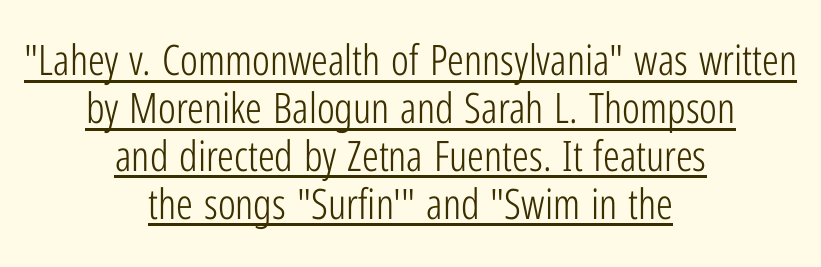
The image shows 42 px light, condensed sans-serif type, upright; set centered, tight line spacing (1.14x), normal letter spacing, underlined; low stroke contrast and a medium x-height.
